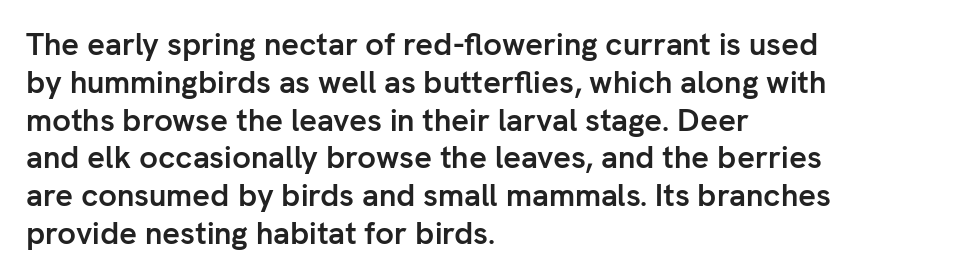
{"serif": "no", "italic": "no", "bold": "yes", "weight": "semibold", "width": "normal", "stroke_contrast": "low", "x_height": "medium", "monospaced": "no", "underline": "no", "align": "left", "line_spacing_ratio": 1.22, "letter_spacing": "normal", "letter_spacing_em": 0.0, "glyph_px": 31}
